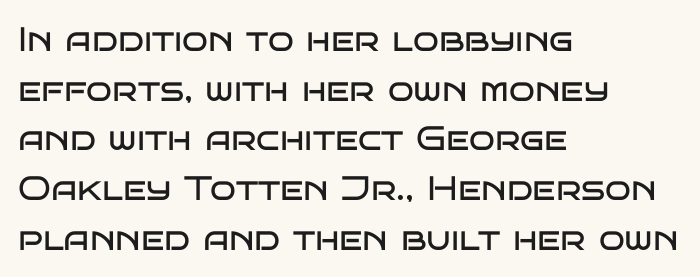
The image shows 34 px regular-weight, wide sans-serif type, upright; set left-aligned, normal line spacing (1.46x), normal letter spacing, not underlined; low stroke contrast and a large x-height.
